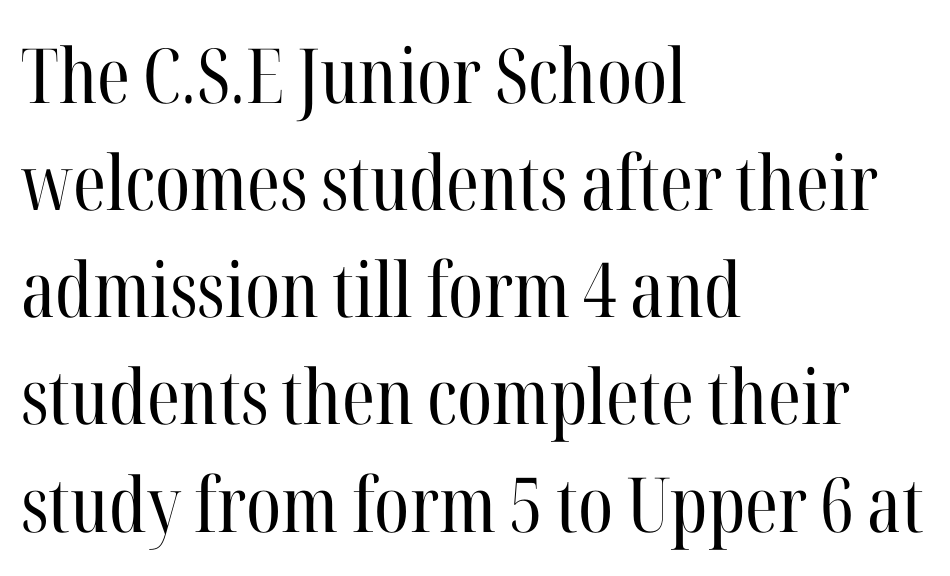
Q: Is the text bold? A: No.
Q: Is the text italic (slanted)? A: No, it is upright.
Q: Is the typeface a serif or a sans-serif typeface? A: Serif.
Q: Is the text underlined? A: No.
Q: How is the paragraph aligned? A: Left-aligned.
Q: Is the spacing between letters normal or unusually wide? A: Normal.
Q: Is the spacing between lines tight, normal or loose? A: Normal.
Q: Width (condensed, normal, or wide)? A: Condensed.
Q: Stroke contrast? A: High.
Q: x-height? A: Medium.
Q: Monospaced? A: No.
